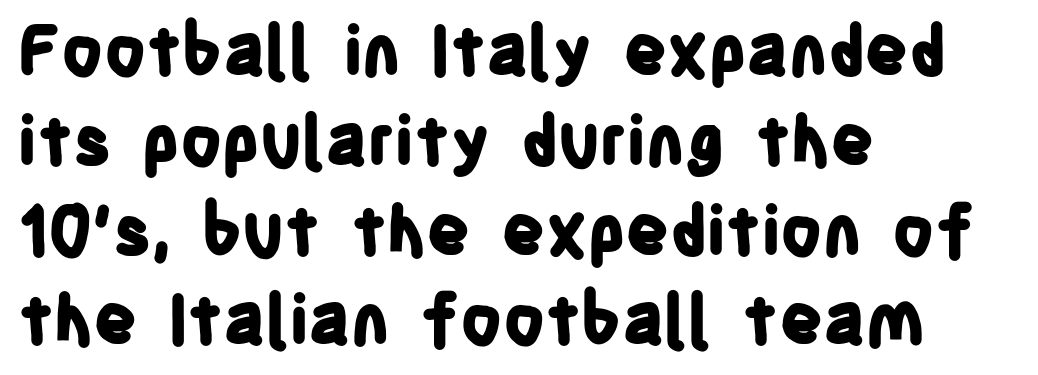
Proportional: the letters do not fall into vertical columns. The paragraph has a hard left edge and a soft right edge. Look at the stroke-to-counter ratio: heavy, a bold. Every character sits straight up, as roman type does. This sample uses plain, unmodified letter spacing.
